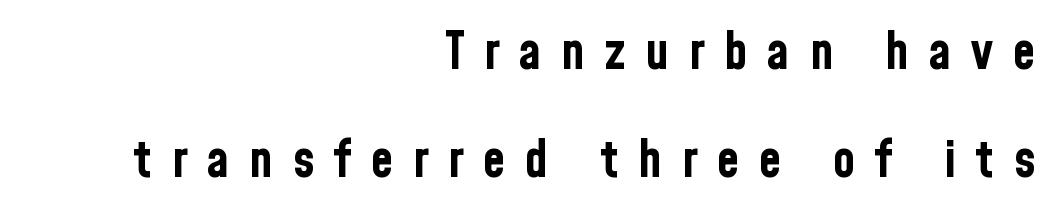
{"serif": "no", "italic": "no", "bold": "yes", "weight": "bold", "width": "condensed", "stroke_contrast": "low", "x_height": "medium", "monospaced": "no", "underline": "no", "align": "right", "line_spacing": "loose", "line_spacing_ratio": 2.11, "letter_spacing": "wide", "letter_spacing_em": 0.39, "glyph_px": 51}
